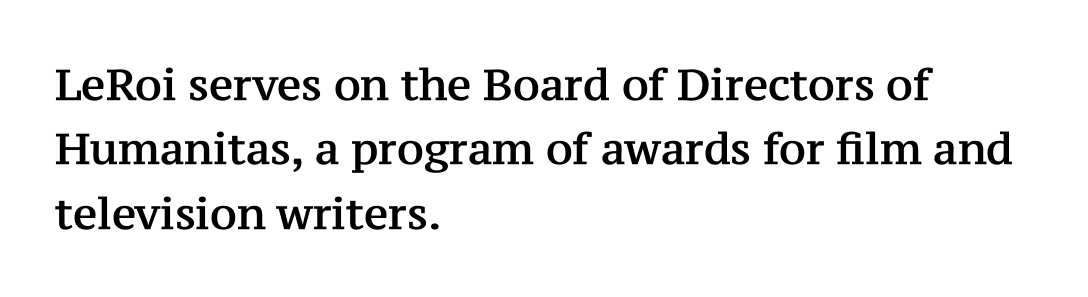
Q: Is the text italic (slanted)? A: No, it is upright.
Q: Is the typeface a serif or a sans-serif typeface? A: Serif.
Q: Is the text underlined? A: No.
Q: How is the paragraph aligned? A: Left-aligned.
Q: Is the spacing between letters normal or unusually wide? A: Normal.
Q: Is the spacing between lines tight, normal or loose? A: Normal.
Q: Width (condensed, normal, or wide)? A: Normal.
Q: Stroke contrast? A: Medium.
Q: x-height? A: Medium.
Q: Monospaced? A: No.
